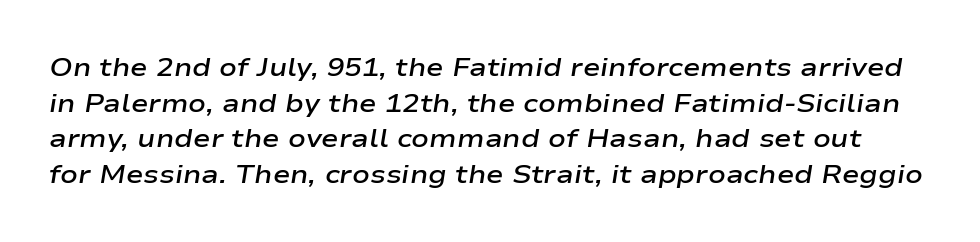
Students, this is semibold: more ink than regular, less than bold. Every character sits at an angle, as italics do. Descender tails drop into unmarked territory. The face used here is rendered with its standard letterfit. Students, observe: this is what conventionally led text looks like.
